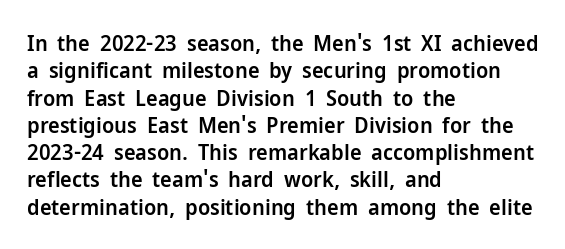
The image shows 22 px text type, upright; set left-aligned, line spacing 1.24x, normal letter spacing, not underlined.
